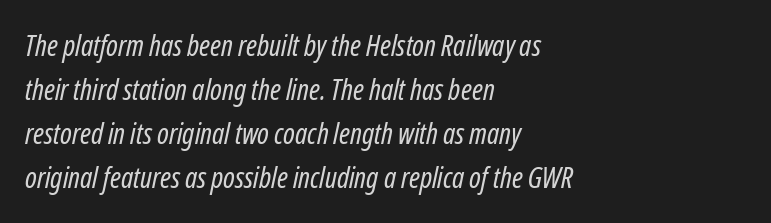
{"italic": "yes", "lean": "right", "slant_degrees": 12, "bold": "no", "weight": "regular", "width": "condensed", "stroke_contrast": "low", "x_height": "medium", "monospaced": "no", "underline": "no", "align": "left", "line_spacing": "normal", "line_spacing_ratio": 1.52, "letter_spacing": "normal", "letter_spacing_em": 0.0, "glyph_px": 29}
